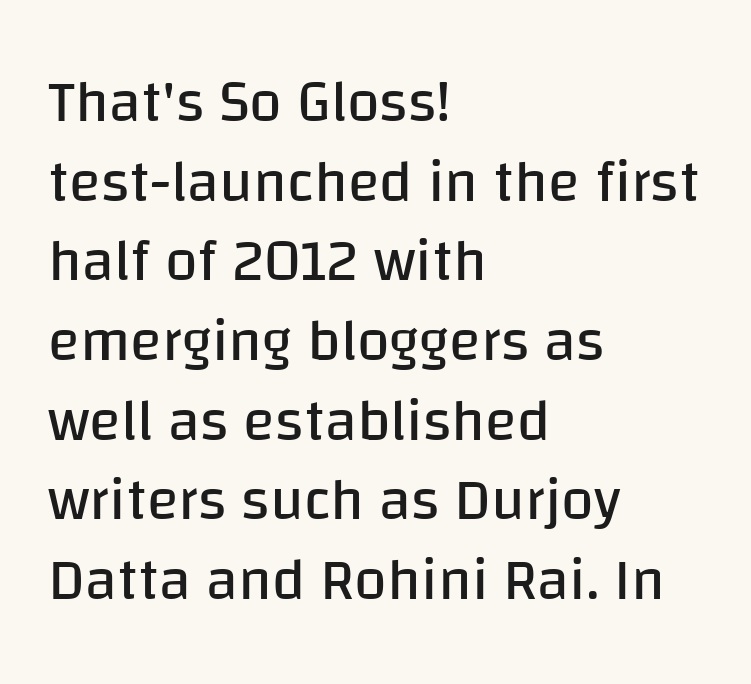
{"serif": "no", "italic": "no", "bold": "no", "weight": "regular", "width": "normal", "stroke_contrast": "low", "x_height": "large", "monospaced": "no", "underline": "no", "align": "left", "line_spacing": "normal", "line_spacing_ratio": 1.35, "letter_spacing": "normal", "letter_spacing_em": 0.0, "glyph_px": 59}
